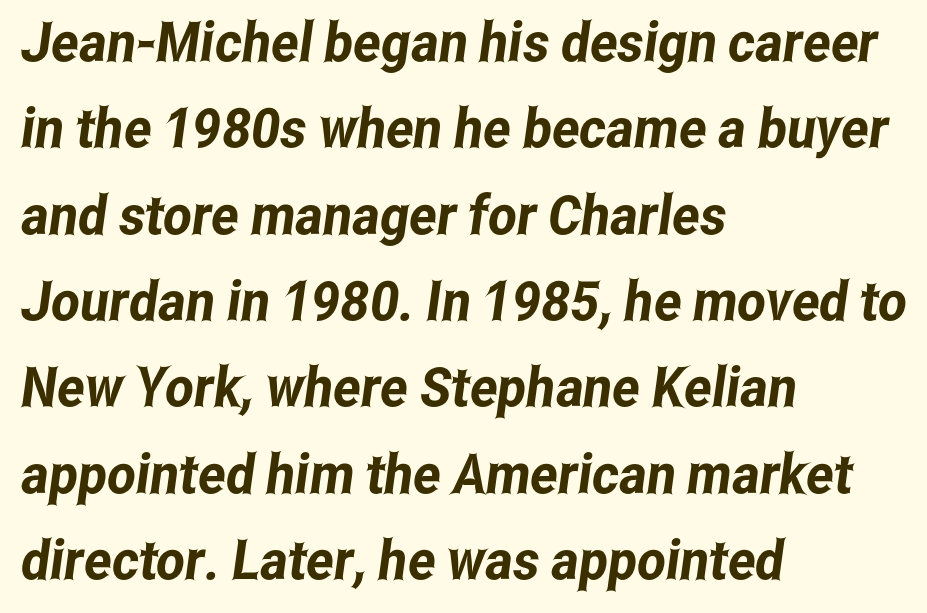
{"serif": "no", "width": "condensed", "stroke_contrast": "low", "x_height": "medium", "monospaced": "no", "underline": "no", "align": "left", "line_spacing": "normal", "line_spacing_ratio": 1.57, "letter_spacing": "normal", "letter_spacing_em": 0.0, "glyph_px": 55}
